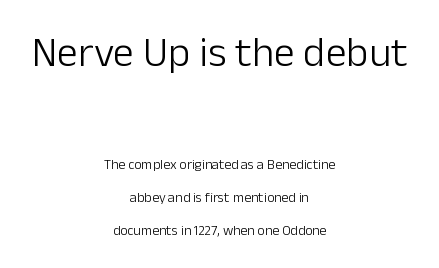
This is sans-serif lettering, the kind often seen on screens and signage. The letters look calm and open, with moderate or lighter stems. Compare the two chunks: the upper has the greater cap height. Any mark beneath the type? The region is blank.
